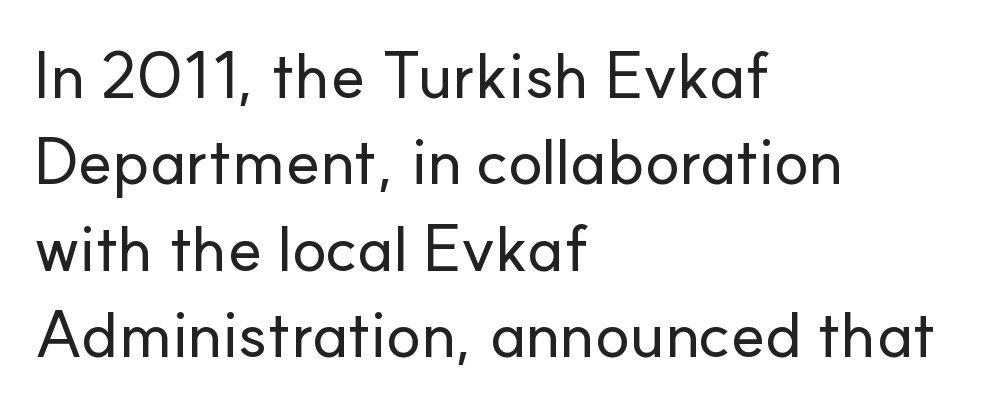
{"serif": "no", "italic": "no", "width": "normal", "stroke_contrast": "low", "x_height": "small", "monospaced": "no", "underline": "no", "align": "left", "line_spacing": "normal", "line_spacing_ratio": 1.33, "letter_spacing": "normal", "letter_spacing_em": 0.0, "glyph_px": 65}
